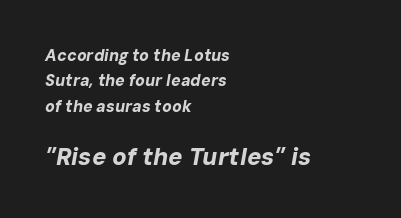
{"italic": "yes", "lean": "right", "slant_degrees": 10, "bold": "yes", "underline": "no", "align": "left", "line_spacing": "normal", "line_spacing_ratio": 1.59, "letter_spacing": "normal", "letter_spacing_em": 0.0, "larger_block": "second", "size_ratio": 1.5, "glyph_px": 24}
